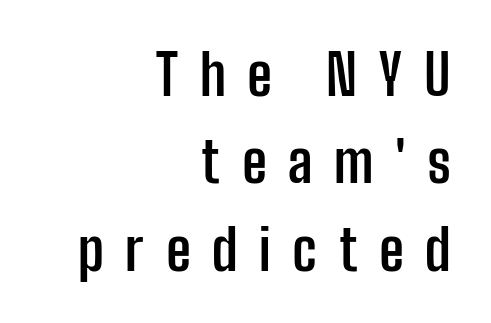
The image shows 56 px semibold, condensed sans-serif type, upright; set right-aligned, normal line spacing (1.56x), unusually wide letter spacing (+0.38 em), not underlined; low stroke contrast and a medium x-height.
